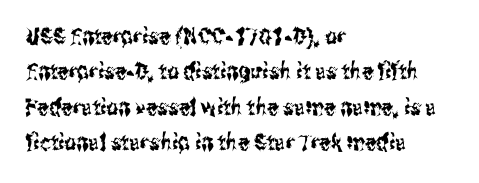
Nope, not italic — everything's standing straight. Words appear dense and cohesive because spacing is normal. The baseline area is clear. These lines sit exactly where default settings would place them. The compositor pushed each line to the left boundary.
